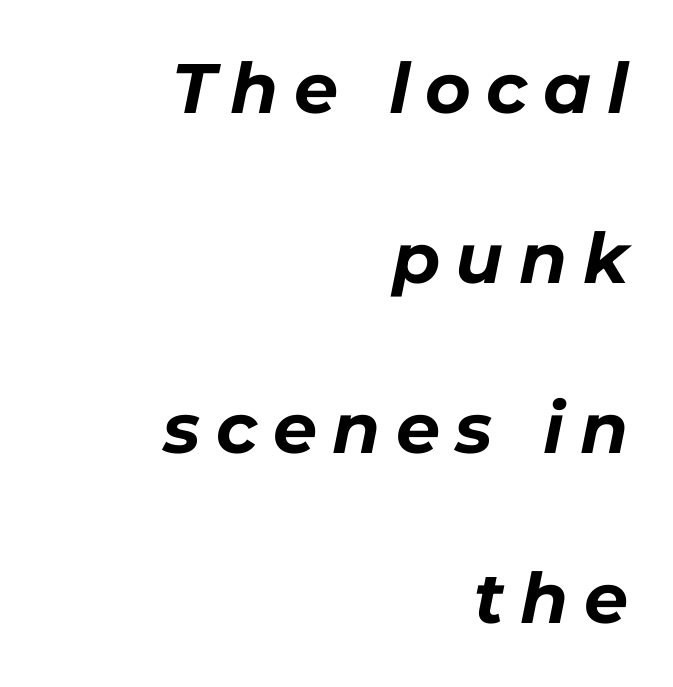
{"italic": "yes", "lean": "right", "slant_degrees": 11, "bold": "yes", "weight": "bold", "width": "normal", "stroke_contrast": "low", "x_height": "medium", "monospaced": "no", "underline": "no", "align": "right", "line_spacing": "loose", "line_spacing_ratio": 2.43, "letter_spacing": "wide", "letter_spacing_em": 0.22, "glyph_px": 70}
